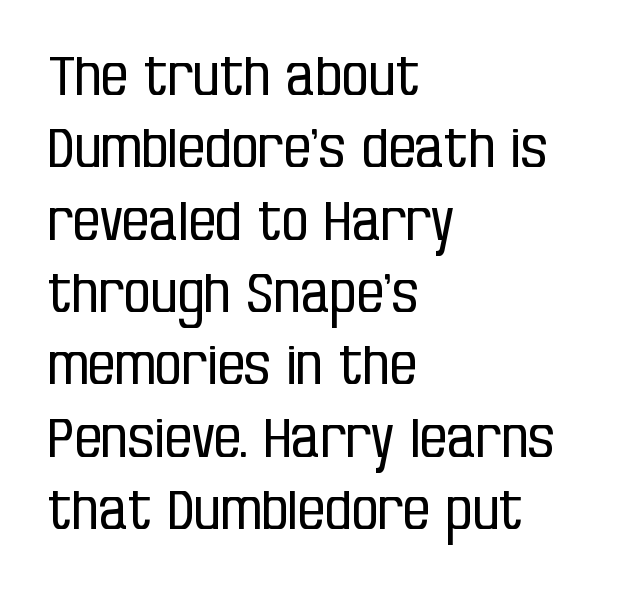
Q: Is the text bold? A: No.
Q: Is the text italic (slanted)? A: No, it is upright.
Q: Is the typeface a serif or a sans-serif typeface? A: Sans-serif.
Q: Is the text underlined? A: No.
Q: How is the paragraph aligned? A: Left-aligned.
Q: Is the spacing between letters normal or unusually wide? A: Normal.
Q: Is the spacing between lines tight, normal or loose? A: Normal.
Q: Width (condensed, normal, or wide)? A: Condensed.
Q: Stroke contrast? A: Low.
Q: x-height? A: Large.
Q: Monospaced? A: No.
